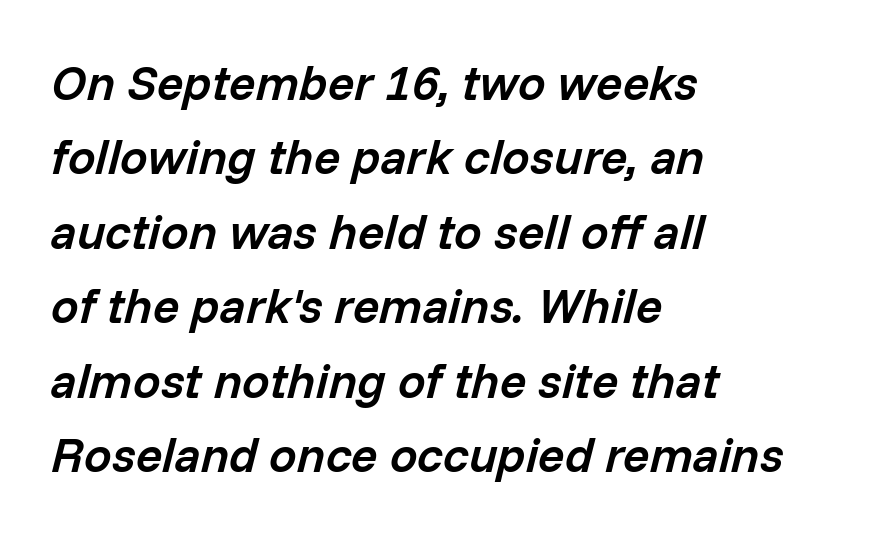
{"italic": "yes", "lean": "right", "slant_degrees": 14, "bold": "semi", "weight": "semibold", "width": "normal", "stroke_contrast": "low", "x_height": "medium", "monospaced": "no", "underline": "no", "align": "left", "line_spacing": "normal", "line_spacing_ratio": 1.52, "letter_spacing": "normal", "letter_spacing_em": 0.0, "glyph_px": 49}
